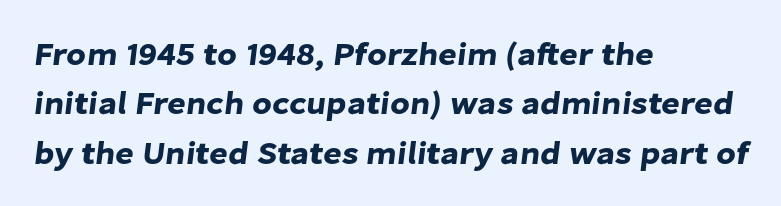
{"serif": "no", "width": "normal", "stroke_contrast": "low", "x_height": "medium", "monospaced": "no", "underline": "no", "align": "left", "line_spacing": "normal", "line_spacing_ratio": 1.54, "letter_spacing": "normal", "letter_spacing_em": 0.0, "glyph_px": 32}
